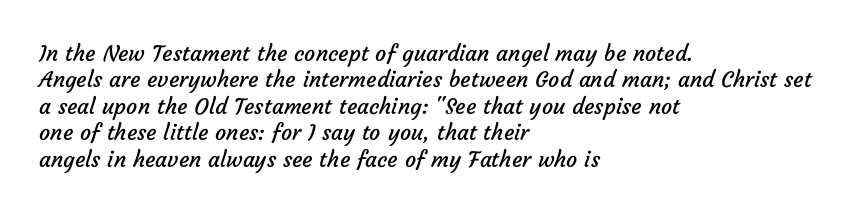
{"bold": "no", "underline": "no", "align": "left", "line_spacing_ratio": 1.2, "letter_spacing": "normal", "letter_spacing_em": 0.0, "glyph_px": 22}
